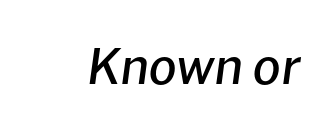
Q: Is the text bold? A: Semi-bold.
Q: Is the text italic (slanted)? A: Yes, it leans right by about 8 degrees.
Q: Is the text underlined? A: No.
Q: Is the spacing between letters normal or unusually wide? A: Normal.
Q: Width (condensed, normal, or wide)? A: Normal.
Q: Stroke contrast? A: Low.
Q: x-height? A: Medium.
Q: Monospaced? A: No.
